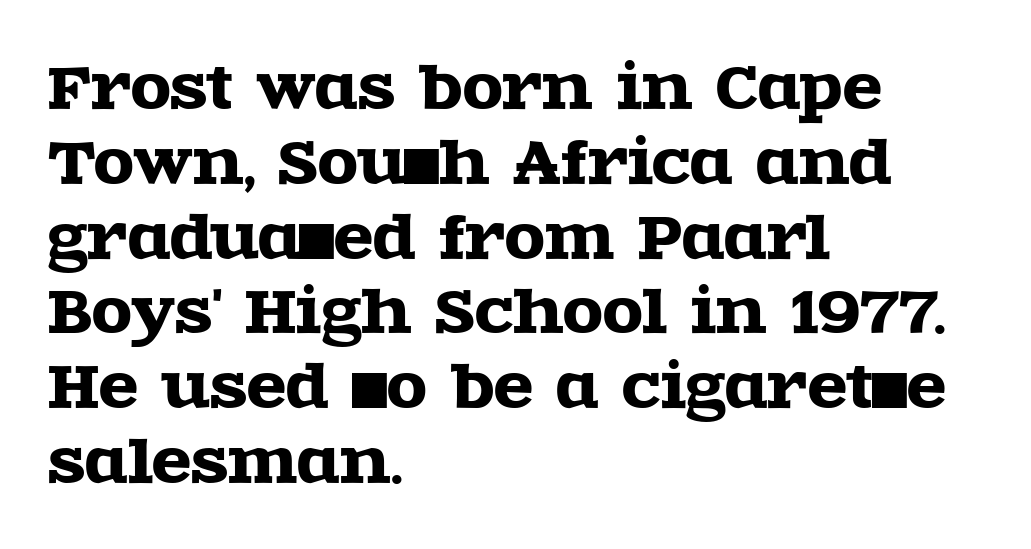
{"serif": "yes", "italic": "no", "width": "wide", "x_height": "large", "monospaced": "no", "underline": "no", "align": "left", "line_spacing": "normal", "line_spacing_ratio": 1.29, "letter_spacing": "normal", "letter_spacing_em": 0.0, "glyph_px": 58}
